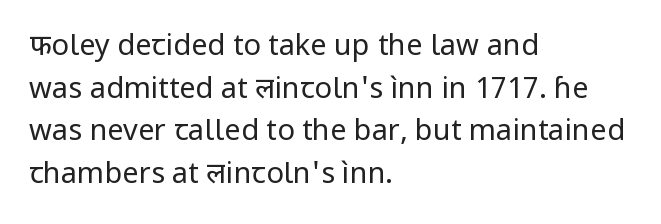
Q: Is the text bold? A: No.
Q: Is the text italic (slanted)? A: No, it is upright.
Q: Is the typeface a serif or a sans-serif typeface? A: Sans-serif.
Q: Is the text underlined? A: No.
Q: How is the paragraph aligned? A: Left-aligned.
Q: Is the spacing between letters normal or unusually wide? A: Normal.
Q: Is the spacing between lines tight, normal or loose? A: Normal.
Q: Width (condensed, normal, or wide)? A: Normal.
Q: Stroke contrast? A: Low.
Q: x-height? A: Medium.
Q: Monospaced? A: No.
